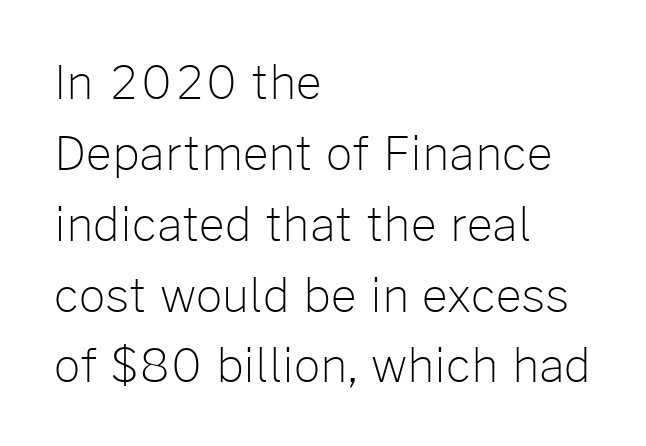
{"serif": "no", "italic": "no", "bold": "no", "weight": "light", "width": "normal", "stroke_contrast": "low", "x_height": "medium", "monospaced": "no", "underline": "no", "align": "left", "line_spacing": "normal", "line_spacing_ratio": 1.54, "letter_spacing": "normal", "letter_spacing_em": 0.0, "glyph_px": 46}
